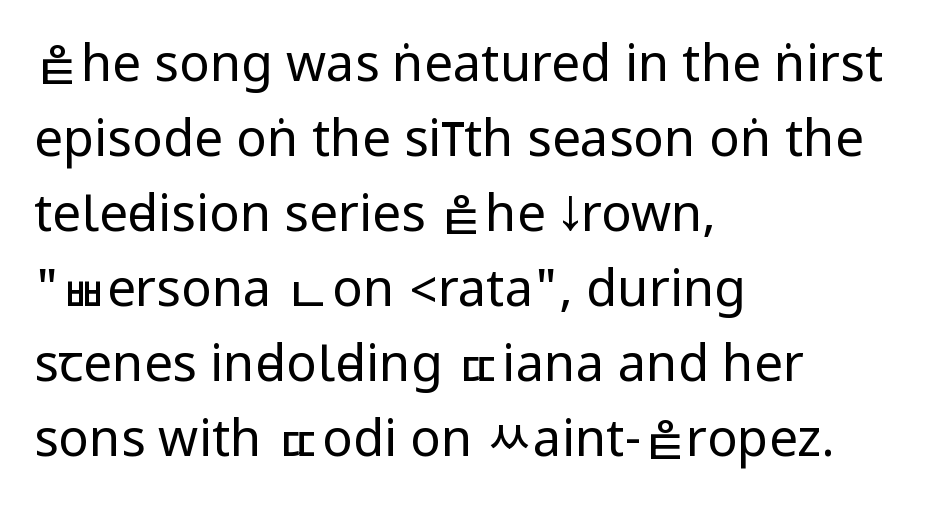
{"serif": "no", "italic": "no", "bold": "no", "weight": "regular", "width": "condensed", "stroke_contrast": "low", "underline": "no", "align": "left", "line_spacing": "normal", "line_spacing_ratio": 1.47, "letter_spacing": "normal", "letter_spacing_em": 0.0, "glyph_px": 51}
